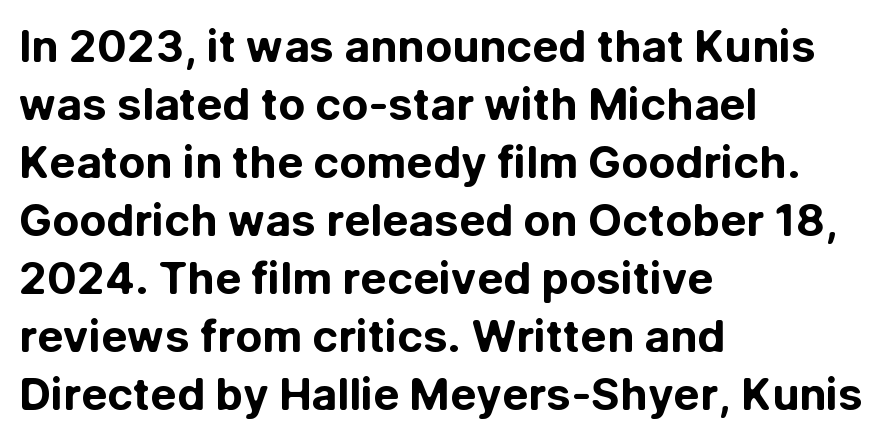
Q: Is the text bold? A: Yes.
Q: Is the text italic (slanted)? A: No, it is upright.
Q: Is the typeface a serif or a sans-serif typeface? A: Sans-serif.
Q: Is the text underlined? A: No.
Q: How is the paragraph aligned? A: Left-aligned.
Q: Is the spacing between letters normal or unusually wide? A: Normal.
Q: Is the spacing between lines tight, normal or loose? A: Normal.
Q: Width (condensed, normal, or wide)? A: Normal.
Q: Stroke contrast? A: Low.
Q: x-height? A: Medium.
Q: Monospaced? A: No.
